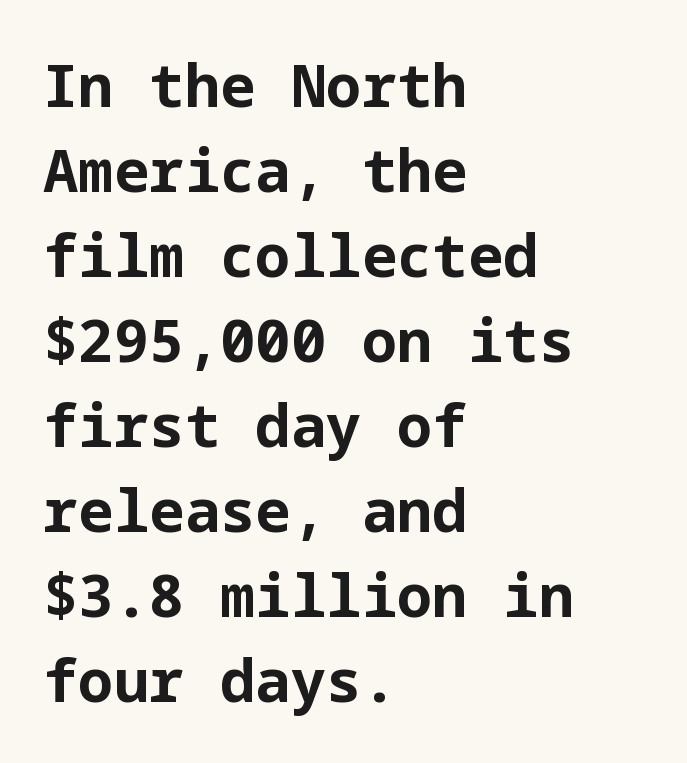
The image shows 59 px bold sans-serif type, upright; set left-aligned, normal line spacing (1.44x), normal letter spacing, not underlined; low stroke contrast and a medium x-height.
